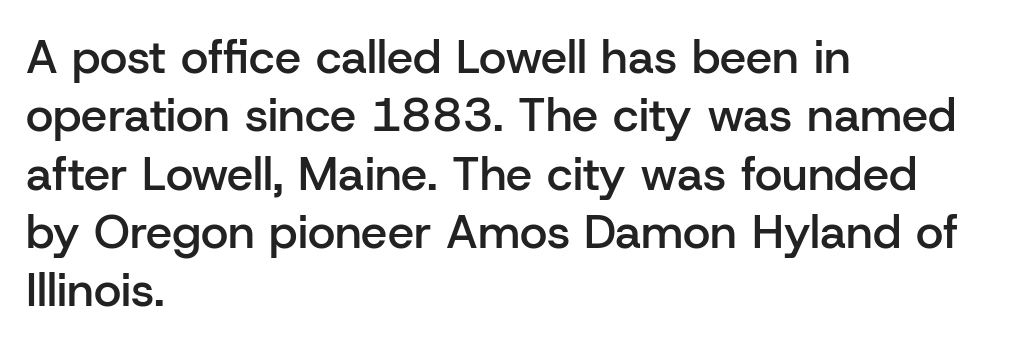
{"serif": "no", "italic": "no", "bold": "semi", "weight": "semibold", "width": "normal", "stroke_contrast": "low", "x_height": "medium", "monospaced": "no", "underline": "no", "align": "left", "line_spacing_ratio": 1.24, "letter_spacing": "normal", "letter_spacing_em": 0.0, "glyph_px": 47}
